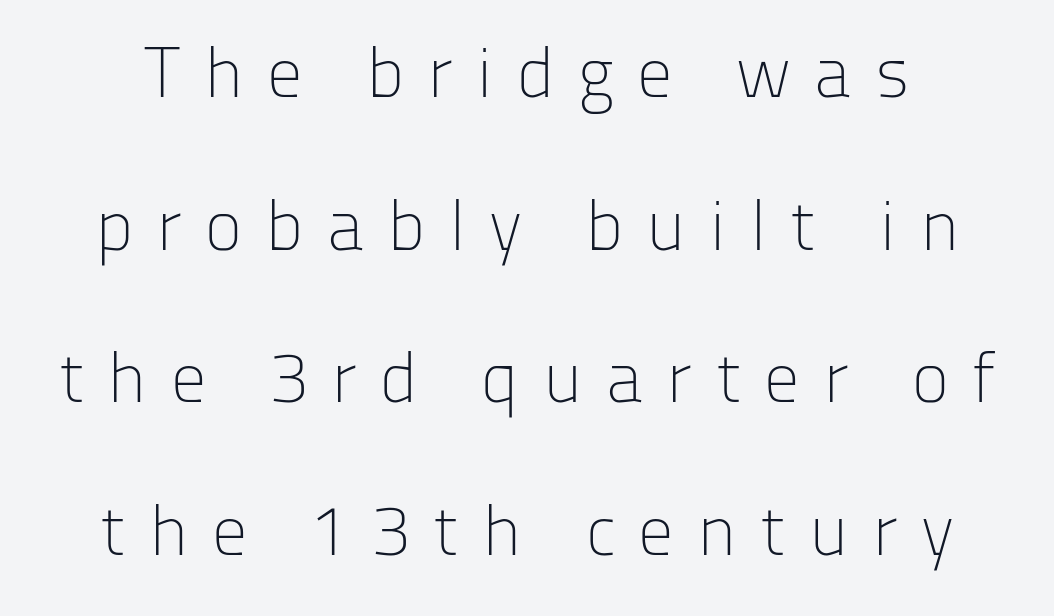
The image shows 71 px light sans-serif type, upright; set loose line spacing (2.15x), unusually wide letter spacing (+0.33 em), not underlined; low stroke contrast and a medium x-height.
